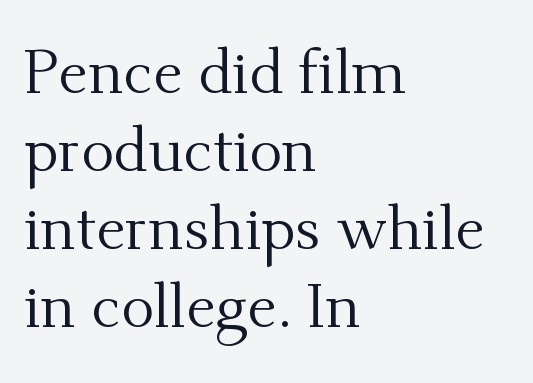
{"serif": "yes", "italic": "no", "bold": "no", "weight": "regular", "width": "normal", "stroke_contrast": "medium", "x_height": "small", "monospaced": "no", "underline": "no", "align": "left", "line_spacing": "normal", "line_spacing_ratio": 1.26, "letter_spacing": "normal", "letter_spacing_em": 0.0, "glyph_px": 62}
